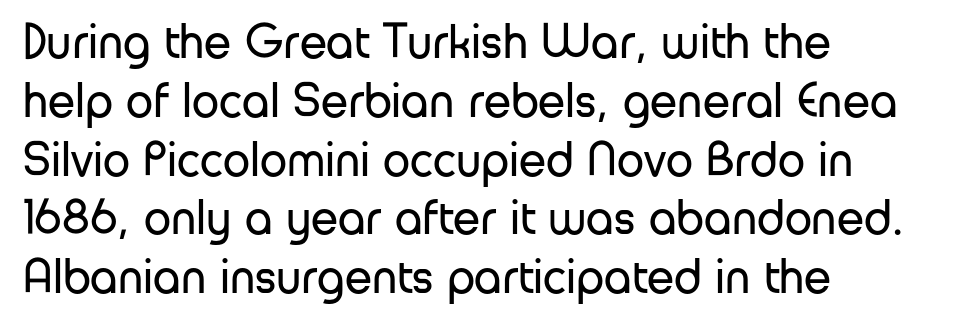
Each letter's strokes conclude bluntly, with no projecting serifs. This rendering leaves character spacing at its baseline value. You can tell it's not italic because the verticals are truly vertical. This sample is left-justified, so line endings fall wherever the words run out. Vertical stems look standard width or narrower in stroke.
